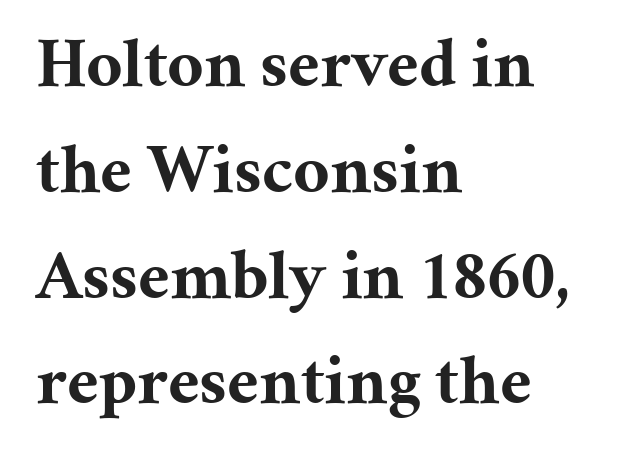
{"serif": "yes", "italic": "no", "bold": "yes", "weight": "bold", "width": "normal", "stroke_contrast": "medium", "x_height": "medium", "monospaced": "no", "underline": "no", "align": "left", "line_spacing": "normal", "line_spacing_ratio": 1.49, "letter_spacing": "normal", "letter_spacing_em": 0.0, "glyph_px": 71}
